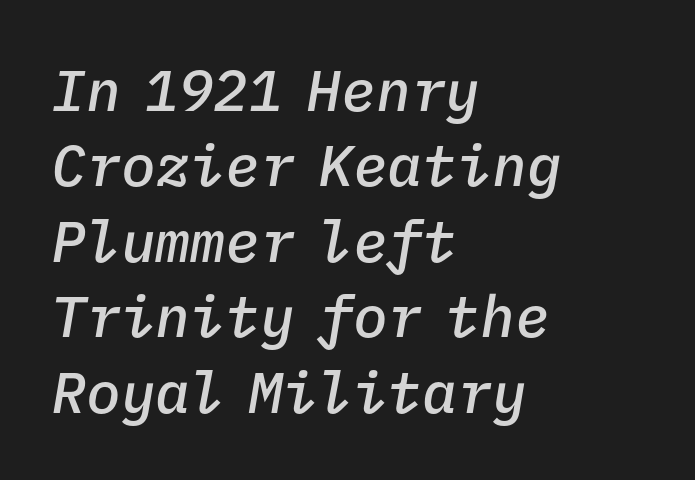
Does the weight exceed regular? Yes, but only to semibold. Vertically, the passage feels balanced, rows spaced as you'd expect. These lines are set flush left with a ragged right edge. These lines are rendered in a fixed-pitch font. The tracking reads as untouched default to a designer's eye. The specimen reads as italic at a glance.
